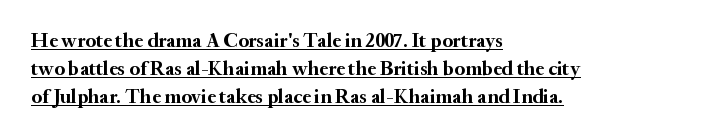
{"italic": "no", "bold": "yes", "underline": "yes", "align": "left", "line_spacing": "normal", "line_spacing_ratio": 1.4, "letter_spacing": "normal", "letter_spacing_em": 0.0, "glyph_px": 20}
